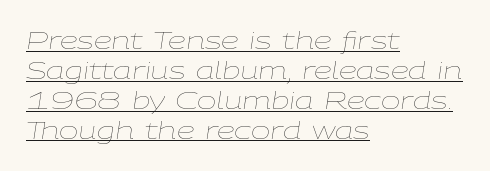
Alignment: flush left. Letter spacing: default. The letterforms sit at book weight or below. The line-height multiplier appears to be the usual default.
